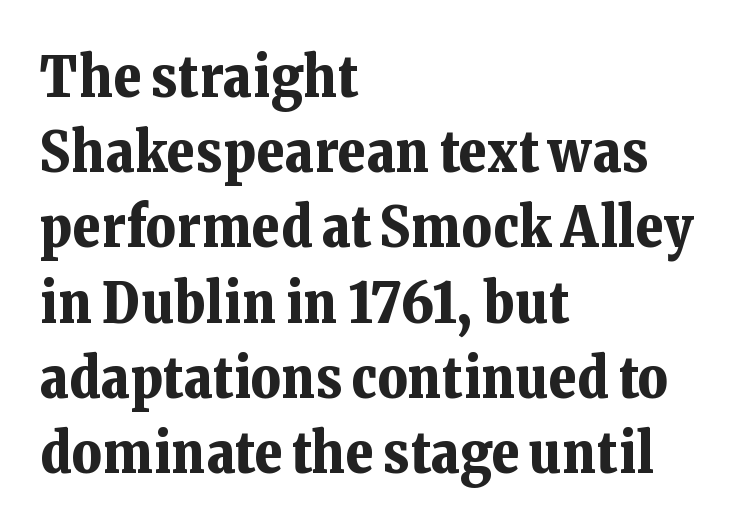
Q: Is the text bold? A: Yes.
Q: Is the text italic (slanted)? A: No, it is upright.
Q: Is the typeface a serif or a sans-serif typeface? A: Serif.
Q: Is the text underlined? A: No.
Q: How is the paragraph aligned? A: Left-aligned.
Q: Is the spacing between letters normal or unusually wide? A: Normal.
Q: Is the spacing between lines tight, normal or loose? A: Normal.
Q: Width (condensed, normal, or wide)? A: Normal.
Q: Stroke contrast? A: Low.
Q: x-height? A: Medium.
Q: Monospaced? A: No.
